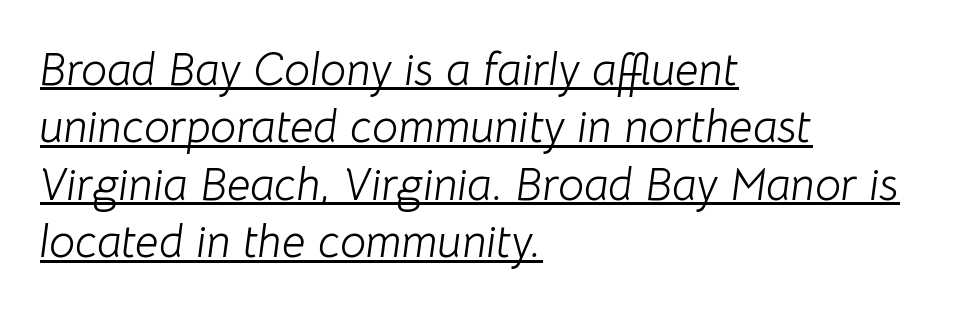
Q: Is the text bold? A: No.
Q: Is the text italic (slanted)? A: Yes, it leans right by about 8 degrees.
Q: Is the text underlined? A: Yes.
Q: How is the paragraph aligned? A: Left-aligned.
Q: Is the spacing between letters normal or unusually wide? A: Normal.
Q: Is the spacing between lines tight, normal or loose? A: Normal.
Q: Width (condensed, normal, or wide)? A: Normal.
Q: Stroke contrast? A: Low.
Q: x-height? A: Medium.
Q: Monospaced? A: No.
